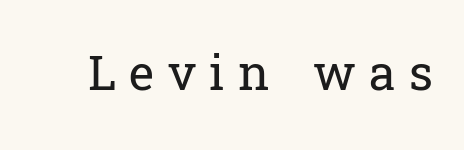
The image shows 48 px regular-weight serif type, upright; set unusually wide letter spacing (+0.28 em), not underlined; low stroke contrast and a medium x-height.
